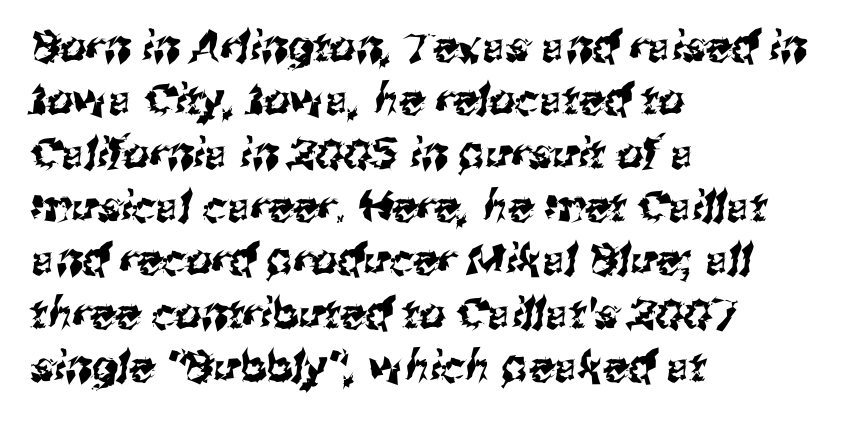
{"serif": "no", "width": "normal", "stroke_contrast": "medium", "x_height": "medium", "monospaced": "no", "underline": "no", "align": "left", "line_spacing": "normal", "line_spacing_ratio": 1.27, "letter_spacing": "normal", "letter_spacing_em": 0.0, "glyph_px": 42}
